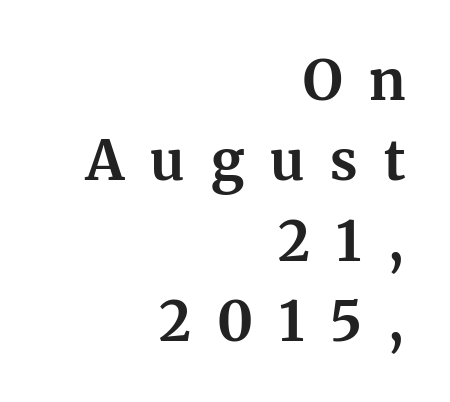
{"serif": "yes", "italic": "no", "bold": "yes", "weight": "bold", "width": "normal", "stroke_contrast": "medium", "x_height": "medium", "monospaced": "no", "underline": "no", "align": "right", "line_spacing": "normal", "line_spacing_ratio": 1.46, "letter_spacing": "wide", "letter_spacing_em": 0.47, "glyph_px": 55}
